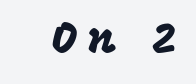
The image shows 44 px sans-serif type; set unusually wide letter spacing (+0.26 em), not underlined; low stroke contrast and a large x-height.
